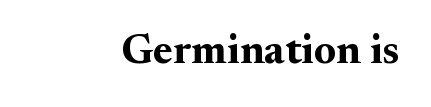
The image shows 42 px bold serif type, upright; set normal letter spacing, not underlined; medium stroke contrast and a small x-height.
